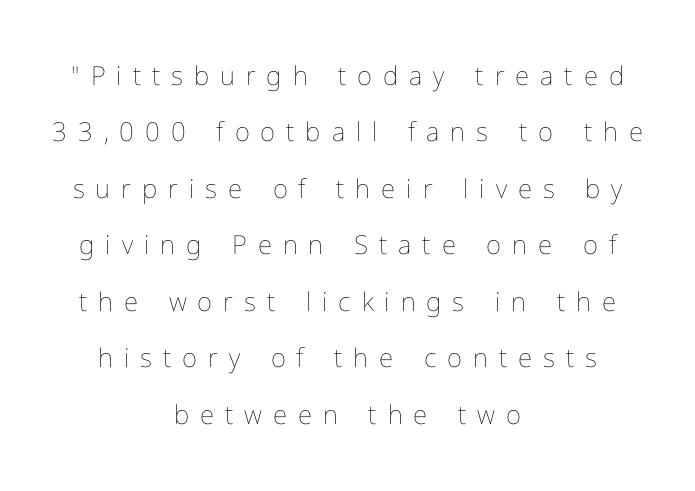
The horizontal fit of the characters is loose and conspicuously gappy. The letterforms sit at book weight or below. Underline: absent. Alignment: centered. The line-height multiplier appears high, well above default.
